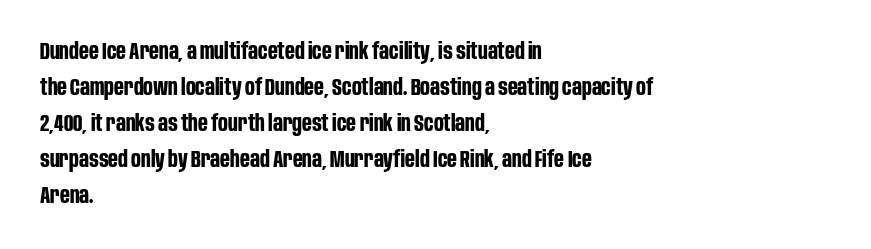
The line-height multiplier appears to be the usual default. Plain, unruled lines of type. The type is set solid horizontally, with unmodified tracking. Horizontal alignment here is leftward, the default for most running prose. Does the weight exceed regular? Yes, all the way to bold.
